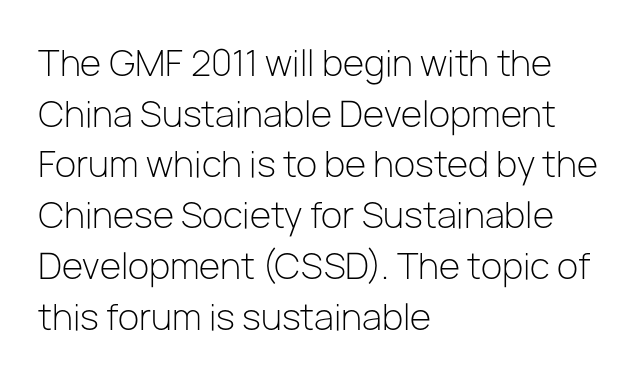
You can tell from the bare stems that sans-serif type was used. Think of a printed novel: that variable character pitch is what you see here. Typeset ragged right — the left edge is the straight one. Tracking here is standard; glyphs follow each other at the usual distance. Rule under the text: the space is simply empty. Is the type heavy? It reads as light-to-regular instead.
